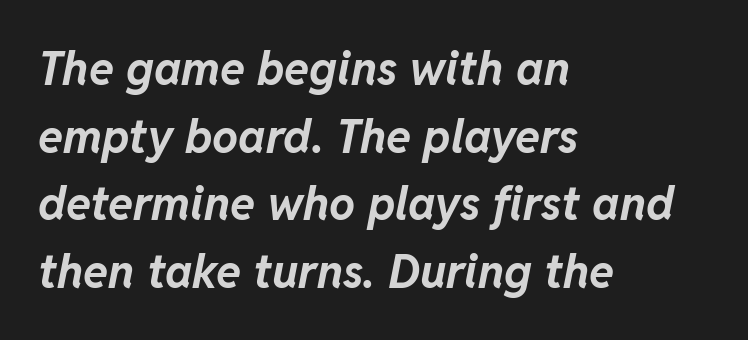
The image shows 46 px bold type, italic (leaning right); set left-aligned, normal line spacing (1.47x), normal letter spacing, not underlined; low stroke contrast and a medium x-height.
